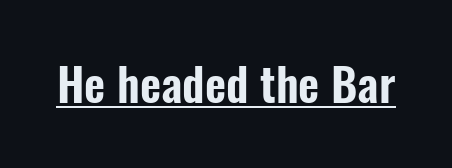
The image shows 46 px condensed sans-serif type, upright; set normal letter spacing, underlined; low stroke contrast and a medium x-height.
